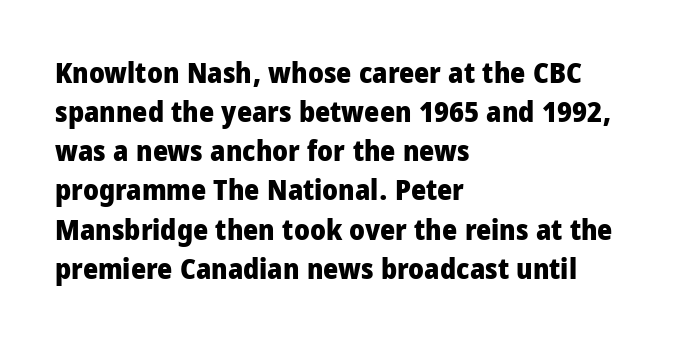
The image shows 29 px heavy, condensed sans-serif type, upright; set left-aligned, normal line spacing (1.35x), normal letter spacing, not underlined; low stroke contrast and a large x-height.
